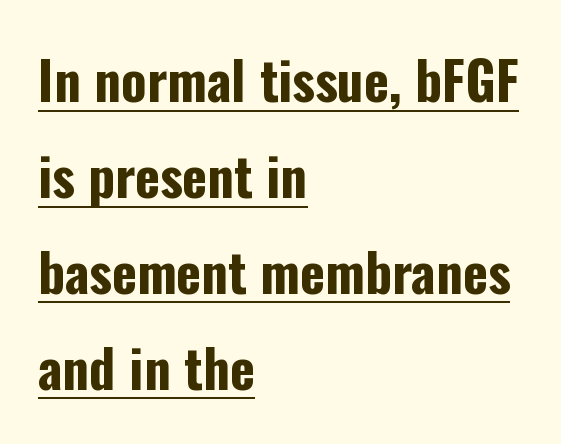
{"serif": "no", "italic": "no", "bold": "yes", "weight": "bold", "width": "condensed", "stroke_contrast": "low", "x_height": "medium", "monospaced": "no", "underline": "yes", "align": "left", "line_spacing_ratio": 1.81, "letter_spacing": "normal", "letter_spacing_em": 0.0, "glyph_px": 53}
